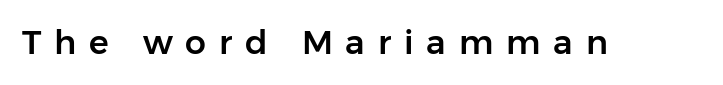
Q: Is the text italic (slanted)? A: No, it is upright.
Q: Is the typeface a serif or a sans-serif typeface? A: Sans-serif.
Q: Is the text underlined? A: No.
Q: Is the spacing between letters normal or unusually wide? A: Unusually wide.
Q: Width (condensed, normal, or wide)? A: Normal.
Q: Stroke contrast? A: Low.
Q: x-height? A: Medium.
Q: Monospaced? A: No.
